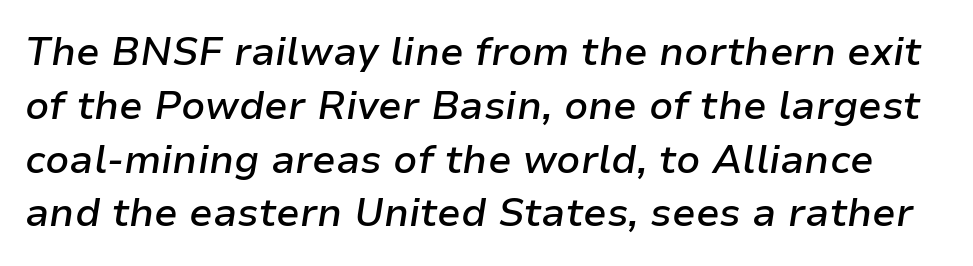
The image shows 39 px semibold type, italic (leaning right); set normal line spacing (1.38x), normal letter spacing, not underlined; low stroke contrast and a medium x-height.
